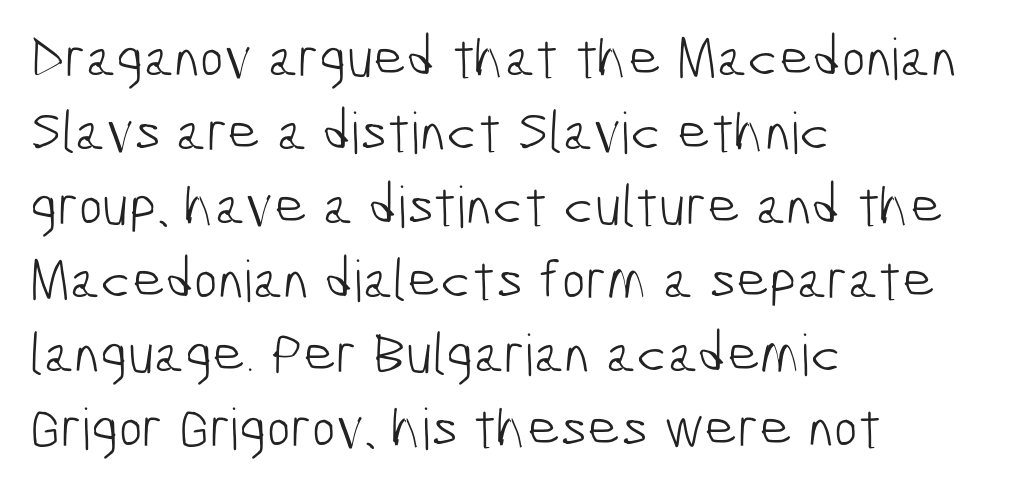
{"serif": "no", "bold": "no", "weight": "light", "width": "condensed", "stroke_contrast": "low", "x_height": "medium", "monospaced": "no", "underline": "no", "align": "left", "line_spacing": "normal", "line_spacing_ratio": 1.3, "letter_spacing": "normal", "letter_spacing_em": 0.0, "glyph_px": 57}
